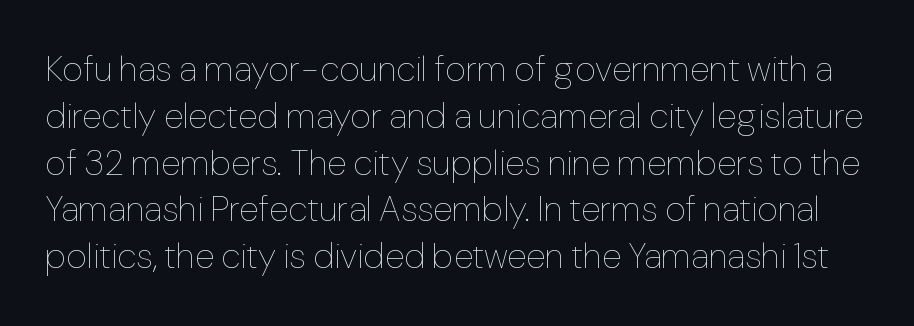
Q: Is the text bold? A: No.
Q: Is the text italic (slanted)? A: No, it is upright.
Q: Is the text underlined? A: No.
Q: Is the spacing between letters normal or unusually wide? A: Normal.
Q: Is the spacing between lines tight, normal or loose? A: Normal.
Q: Width (condensed, normal, or wide)? A: Normal.
Q: Stroke contrast? A: Low.
Q: x-height? A: Medium.
Q: Monospaced? A: No.
